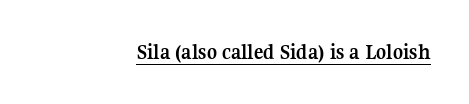
The image shows 22 px bold type, upright; set right-aligned, normal letter spacing, underlined.
